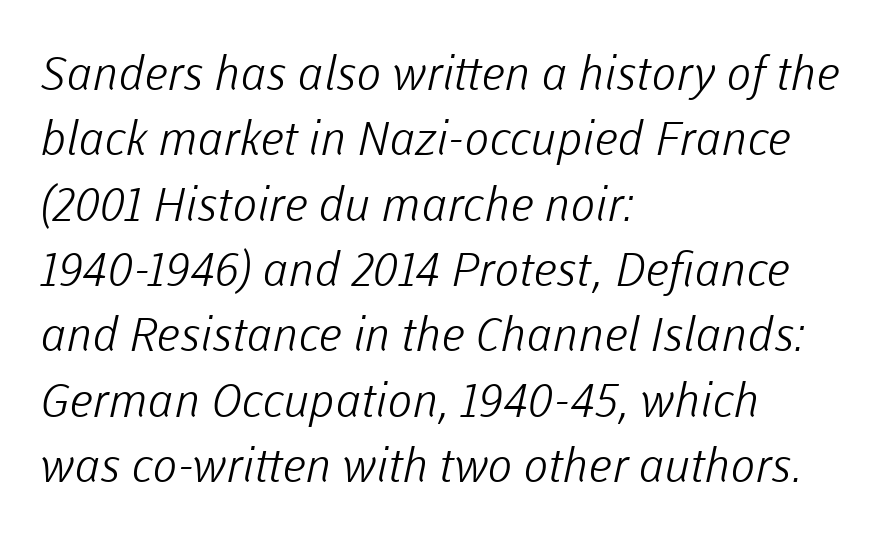
Q: Is the text bold? A: No.
Q: Is the typeface a serif or a sans-serif typeface? A: Sans-serif.
Q: Is the text underlined? A: No.
Q: How is the paragraph aligned? A: Left-aligned.
Q: Is the spacing between letters normal or unusually wide? A: Normal.
Q: Is the spacing between lines tight, normal or loose? A: Normal.
Q: Width (condensed, normal, or wide)? A: Normal.
Q: Stroke contrast? A: Low.
Q: x-height? A: Medium.
Q: Monospaced? A: No.
